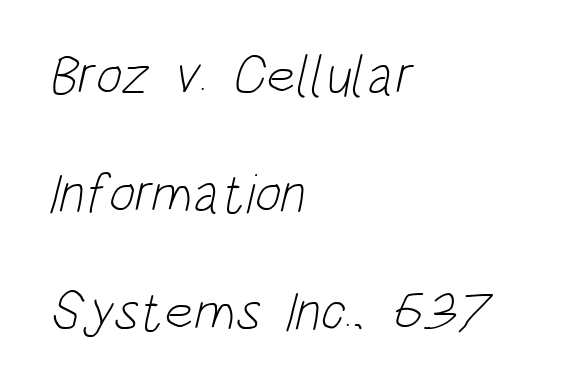
{"serif": "no", "bold": "no", "weight": "light", "width": "condensed", "stroke_contrast": "low", "x_height": "large", "monospaced": "no", "underline": "no", "align": "left", "line_spacing": "loose", "line_spacing_ratio": 2.11, "letter_spacing": "normal", "letter_spacing_em": 0.0, "glyph_px": 56}
